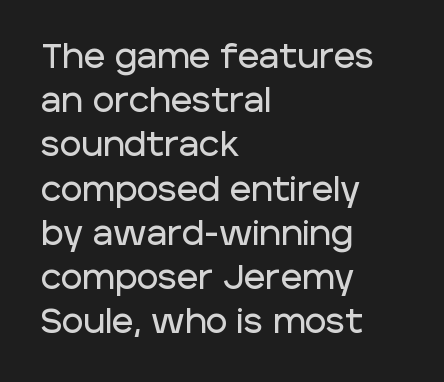
{"serif": "no", "italic": "no", "width": "normal", "stroke_contrast": "low", "x_height": "large", "monospaced": "no", "underline": "no", "align": "left", "line_spacing": "normal", "line_spacing_ratio": 1.34, "letter_spacing": "normal", "letter_spacing_em": 0.0, "glyph_px": 33}
